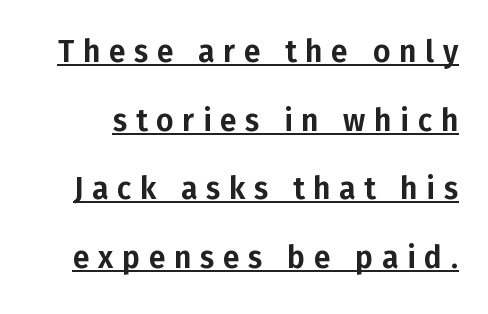
Q: Is the text italic (slanted)? A: No, it is upright.
Q: Is the typeface a serif or a sans-serif typeface? A: Sans-serif.
Q: Is the text underlined? A: Yes.
Q: Is the spacing between letters normal or unusually wide? A: Unusually wide.
Q: Is the spacing between lines tight, normal or loose? A: Loose.
Q: Width (condensed, normal, or wide)? A: Normal.
Q: Stroke contrast? A: Low.
Q: x-height? A: Medium.
Q: Monospaced? A: No.
